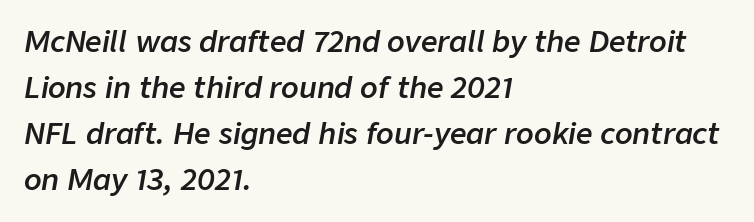
What weight is shown? A semibold, between regular and bold. No extra tracking has been applied to these lines. Leftover space on each line is placed entirely after the last word. These lines were composed using italics. Bare-footed words on every line. Whoever set this chose a conventional vertical rhythm.
